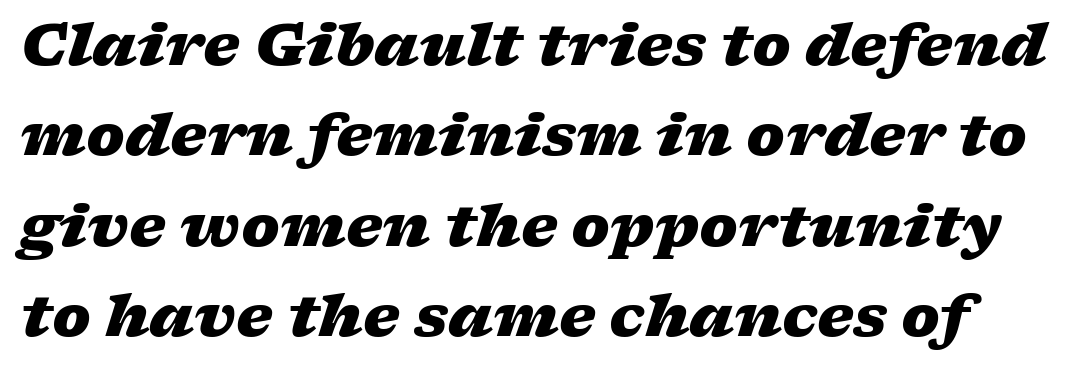
The image shows 58 px heavy, wide type, italic (leaning right); set normal line spacing (1.56x), normal letter spacing, not underlined; low stroke contrast and a medium x-height.
